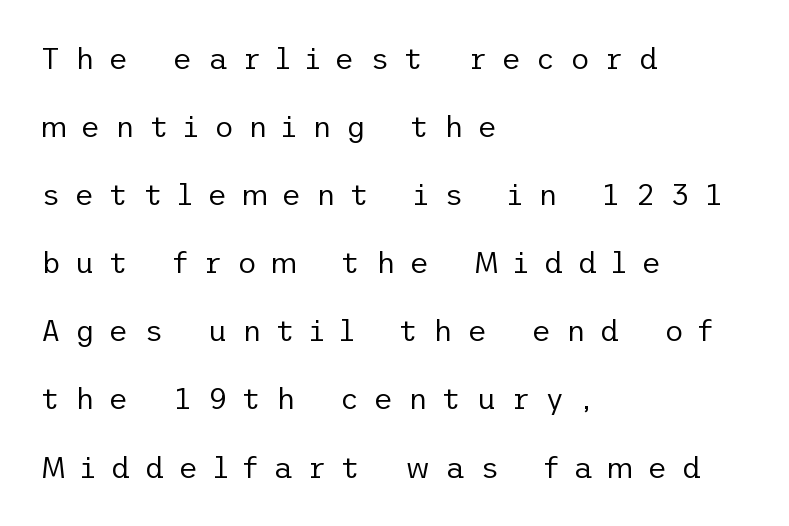
The image shows 30 px regular-weight sans-serif type, upright; set left-aligned, loose line spacing (2.27x), unusually wide letter spacing (+0.49 em), not underlined; low stroke contrast and a medium x-height.
